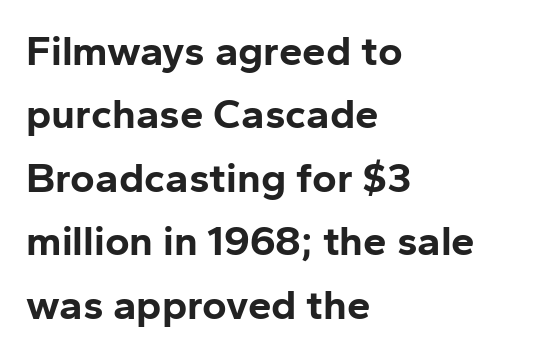
Pretty heavy lettering here — definitely bold. Leading: standard. The compositor pushed each line to the left boundary. Italic? Not at all — the glyphs are vertical. A typesetter would label this face a sans.
